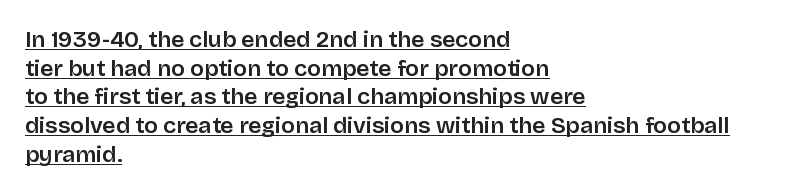
Q: Is the text italic (slanted)? A: No, it is upright.
Q: Is the text underlined? A: Yes.
Q: How is the paragraph aligned? A: Left-aligned.
Q: Is the spacing between letters normal or unusually wide? A: Normal.
Q: Is the spacing between lines tight, normal or loose? A: Normal.
